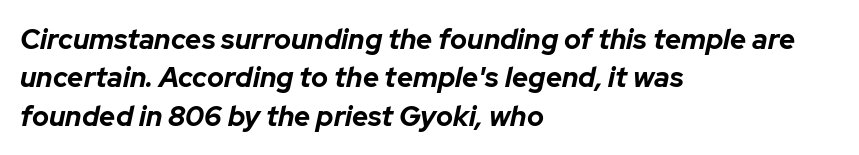
The image shows 28 px bold type, italic (leaning right); set left-aligned, normal line spacing (1.37x), normal letter spacing, not underlined; low stroke contrast and a medium x-height.
